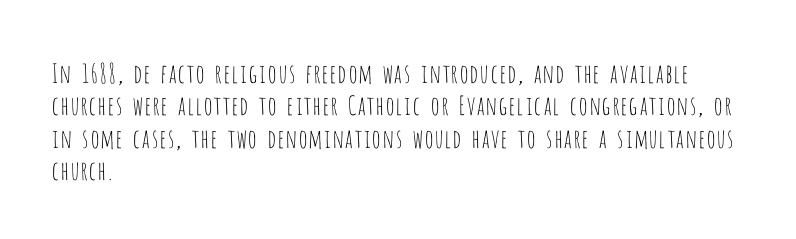
Line spacing here is normal. Nobody touched the tracking dial on this one. Quick note: underline off. Designer's note — italics off, roman on. The lines are quadded left.
